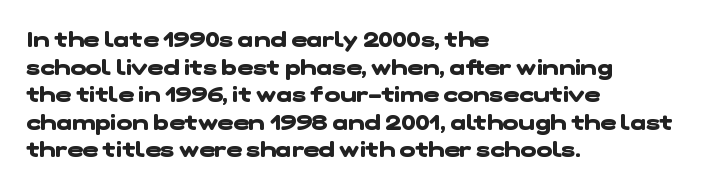
Q: Is the text bold? A: Yes.
Q: Is the text underlined? A: No.
Q: How is the paragraph aligned? A: Left-aligned.
Q: Is the spacing between letters normal or unusually wide? A: Normal.
Q: Is the spacing between lines tight, normal or loose? A: Normal.
